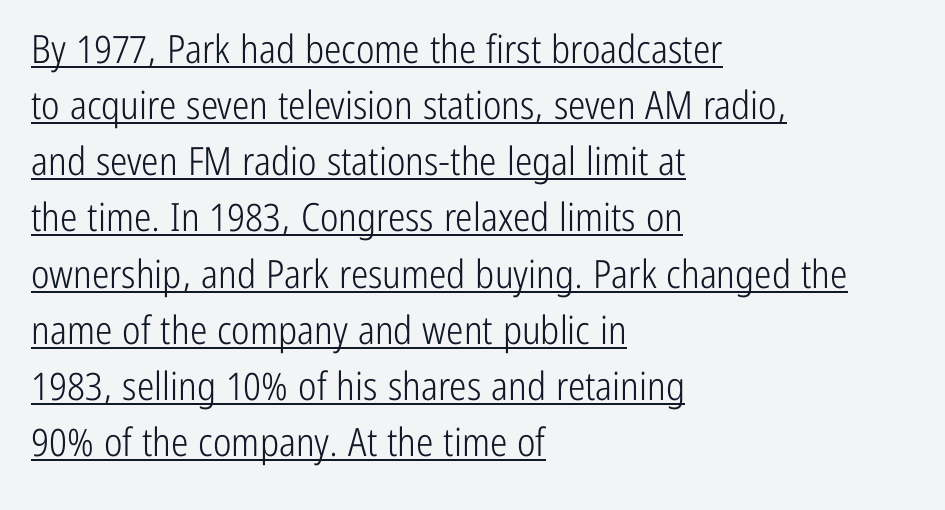
Q: Is the text bold? A: No.
Q: Is the text italic (slanted)? A: No, it is upright.
Q: Is the typeface a serif or a sans-serif typeface? A: Sans-serif.
Q: Is the text underlined? A: Yes.
Q: How is the paragraph aligned? A: Left-aligned.
Q: Is the spacing between letters normal or unusually wide? A: Normal.
Q: Is the spacing between lines tight, normal or loose? A: Normal.
Q: Width (condensed, normal, or wide)? A: Condensed.
Q: Stroke contrast? A: Low.
Q: x-height? A: Medium.
Q: Monospaced? A: No.
